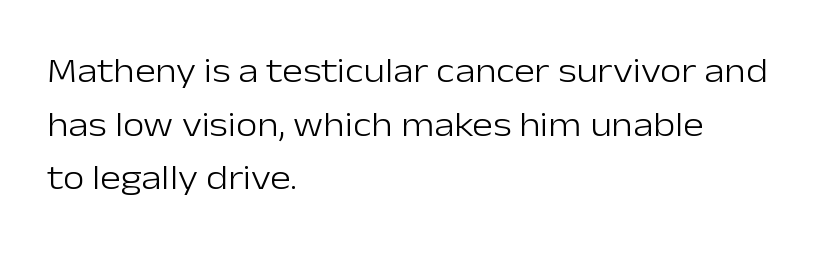
The image shows 35 px light sans-serif type, upright; set left-aligned, normal line spacing (1.53x), normal letter spacing, not underlined; low stroke contrast and a medium x-height.
